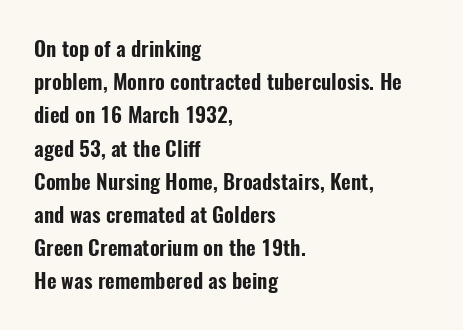
The image shows 21 px text type, upright; set left-aligned, normal line spacing (1.58x), normal letter spacing, not underlined.
